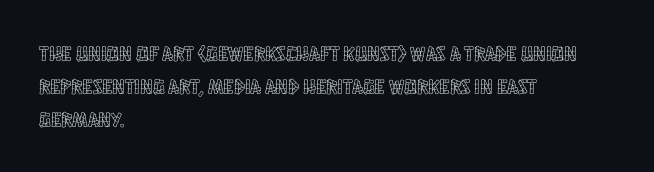
The image shows 21 px text type, upright; set left-aligned, normal line spacing (1.57x), normal letter spacing, not underlined.
